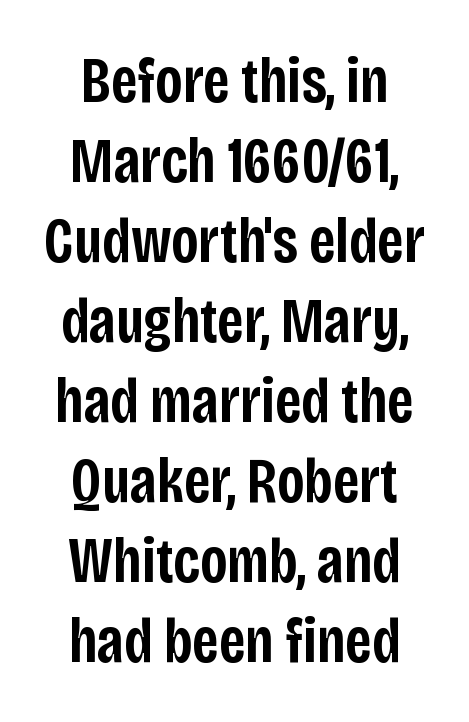
{"serif": "no", "italic": "no", "bold": "semi", "weight": "semibold", "width": "condensed", "stroke_contrast": "low", "x_height": "large", "monospaced": "no", "underline": "no", "line_spacing": "normal", "line_spacing_ratio": 1.25, "letter_spacing": "normal", "letter_spacing_em": 0.0, "glyph_px": 64}
